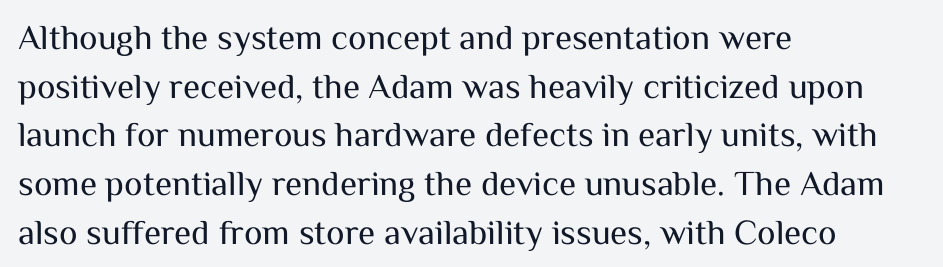
The image shows 35 px regular-weight sans-serif type, upright; set left-aligned, normal line spacing (1.39x), normal letter spacing, not underlined; medium stroke contrast and a medium x-height.
